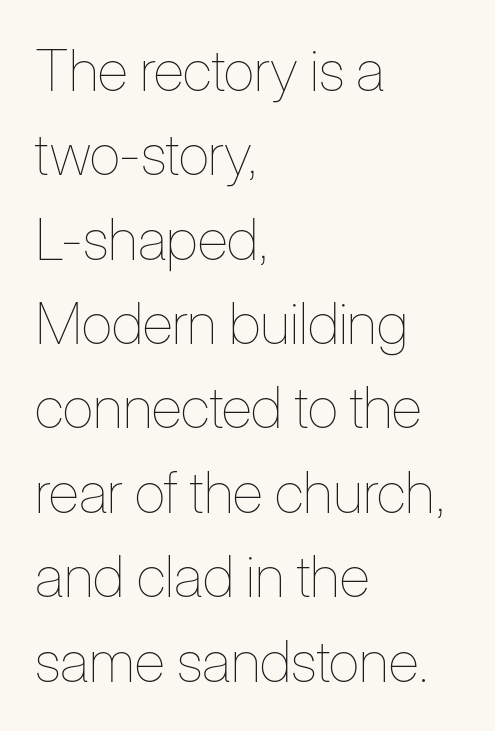
{"italic": "no", "bold": "no", "weight": "thin", "width": "condensed", "stroke_contrast": "low", "x_height": "medium", "monospaced": "no", "underline": "no", "align": "left", "line_spacing": "normal", "line_spacing_ratio": 1.48, "letter_spacing": "normal", "letter_spacing_em": 0.0, "glyph_px": 57}
